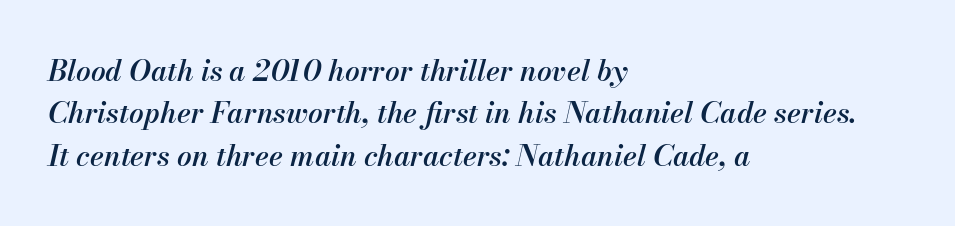
Words float on clear page, feet unadorned. The typesetting leans somewhat heavy: a semibold. You could not count columns in this text — the font is proportionally spaced. Notice how the passage keeps a crisp vertical edge on the left only. Is the letter spacing exaggerated? No — it looks like the ordinary default. Vertically, the passage feels balanced, rows spaced as you'd expect.
